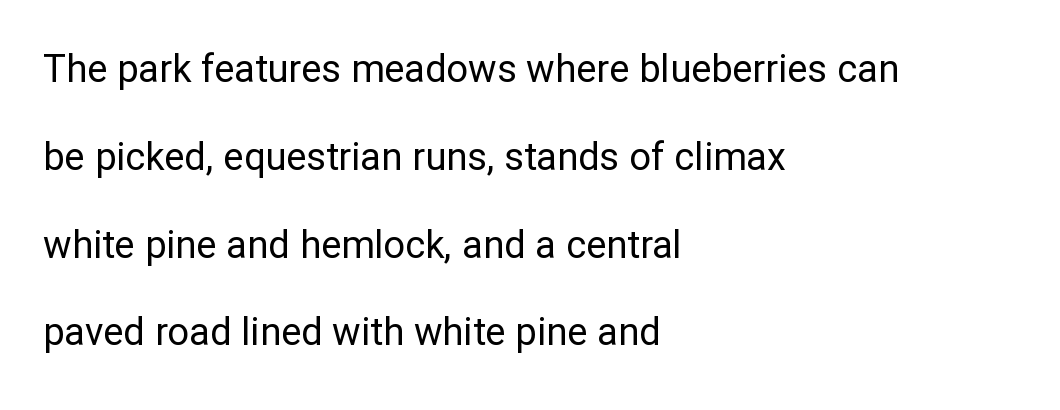
{"serif": "no", "italic": "no", "bold": "no", "weight": "regular", "width": "normal", "stroke_contrast": "low", "x_height": "medium", "monospaced": "no", "underline": "no", "align": "left", "line_spacing": "loose", "line_spacing_ratio": 2.31, "letter_spacing": "normal", "letter_spacing_em": 0.0, "glyph_px": 38}
